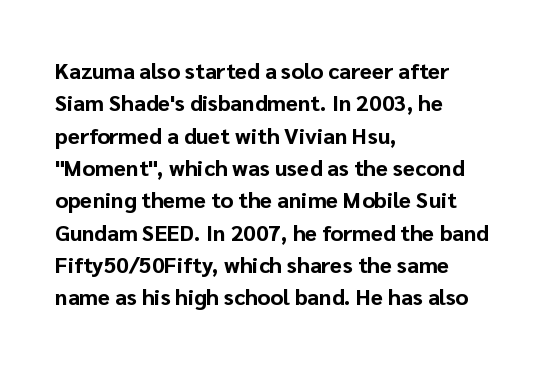
Q: Is the text bold? A: Yes.
Q: Is the text italic (slanted)? A: No, it is upright.
Q: Is the text underlined? A: No.
Q: How is the paragraph aligned? A: Left-aligned.
Q: Is the spacing between letters normal or unusually wide? A: Normal.
Q: Is the spacing between lines tight, normal or loose? A: Normal.
